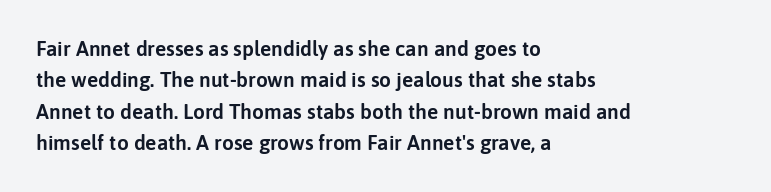
{"italic": "no", "underline": "no", "align": "left", "line_spacing": "normal", "line_spacing_ratio": 1.5, "letter_spacing": "normal", "letter_spacing_em": 0.0, "glyph_px": 21}
